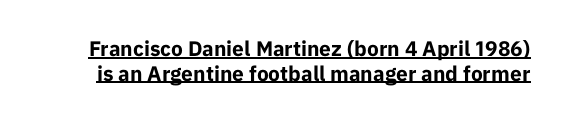
{"italic": "no", "bold": "yes", "underline": "yes", "line_spacing_ratio": 1.17, "letter_spacing": "normal", "letter_spacing_em": 0.0, "glyph_px": 21}
